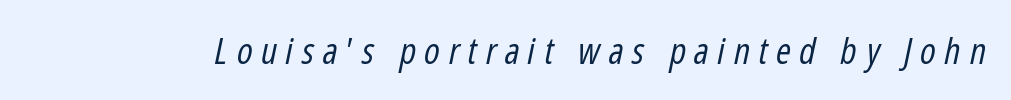
The image shows 36 px regular-weight, condensed type, italic (leaning right); set unusually wide letter spacing (+0.24 em), not underlined; low stroke contrast and a medium x-height.
